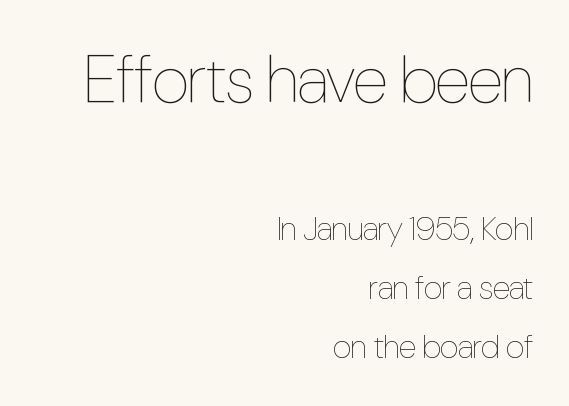
{"italic": "no", "bold": "no", "weight": "thin", "width": "condensed", "stroke_contrast": "low", "x_height": "medium", "monospaced": "no", "underline": "no", "align": "right", "line_spacing_ratio": 1.79, "letter_spacing": "normal", "letter_spacing_em": 0.0, "larger_block": "first", "size_ratio": 2.0, "glyph_px": 66}
